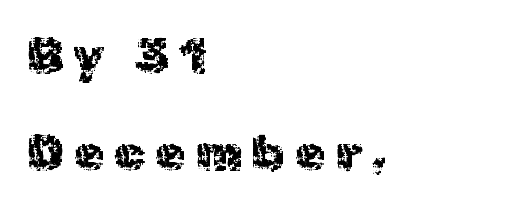
{"serif": "no", "italic": "no", "width": "normal", "x_height": "medium", "monospaced": "no", "underline": "no", "align": "left", "line_spacing": "loose", "line_spacing_ratio": 1.97, "letter_spacing": "wide", "letter_spacing_em": 0.21, "glyph_px": 49}
